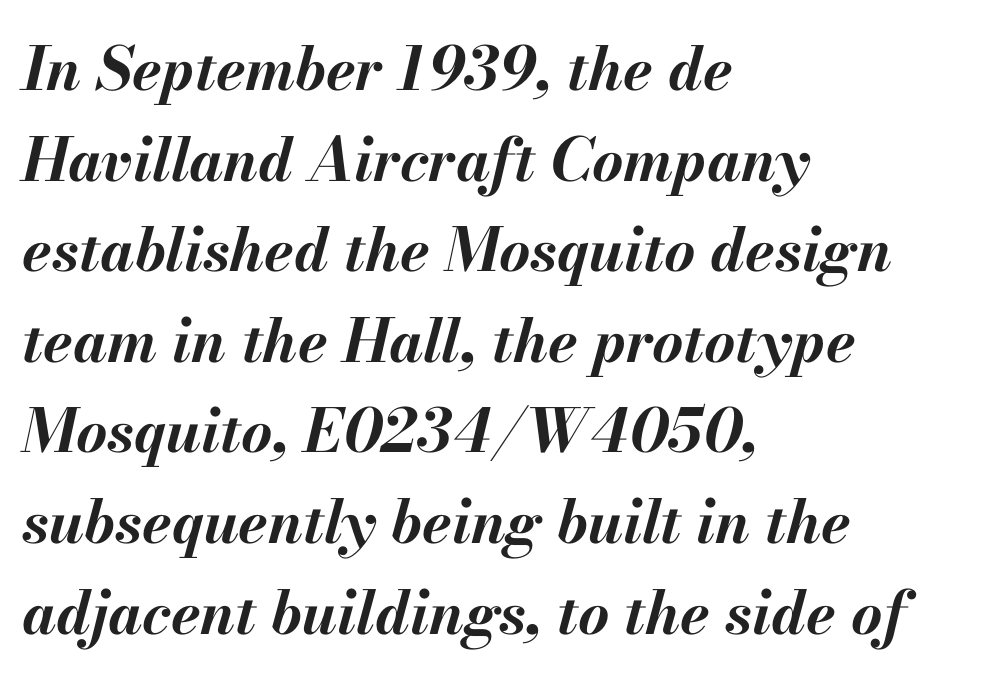
The lines in this sample share a left origin and differ only in where they stop. Bare-footed words on every line. Stroke thickness is high; the sample reads as a true bold. Leading: standard.
